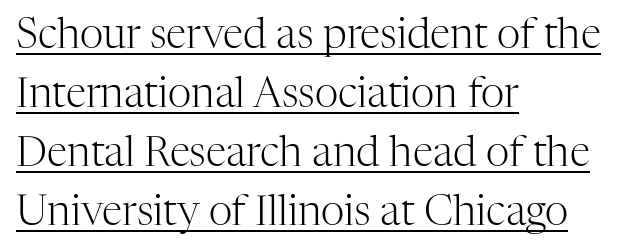
{"serif": "yes", "italic": "no", "bold": "no", "weight": "light", "width": "normal", "stroke_contrast": "high", "x_height": "medium", "monospaced": "no", "underline": "yes", "align": "left", "line_spacing": "normal", "line_spacing_ratio": 1.44, "letter_spacing": "normal", "letter_spacing_em": 0.0, "glyph_px": 41}
